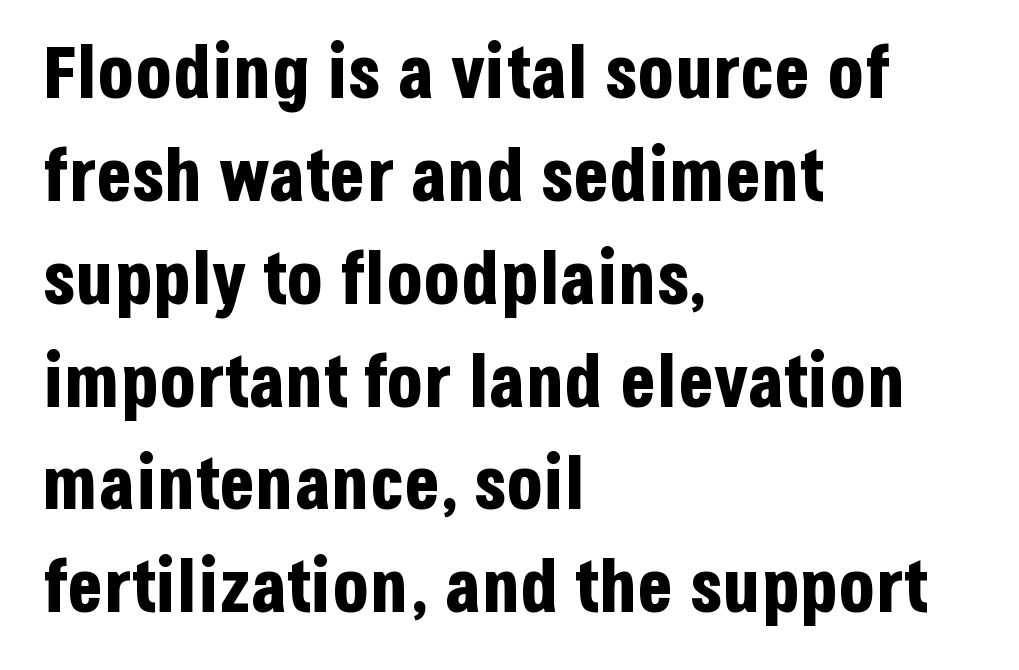
The image shows 74 px bold, condensed sans-serif type, upright; set left-aligned, normal line spacing (1.39x), normal letter spacing, not underlined; low stroke contrast and a large x-height.
